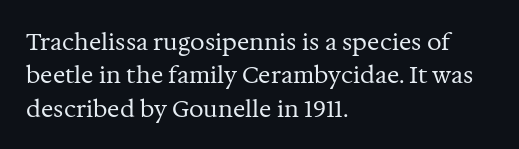
The image shows 23 px text type, upright; set left-aligned, normal line spacing (1.45x), normal letter spacing, not underlined.
